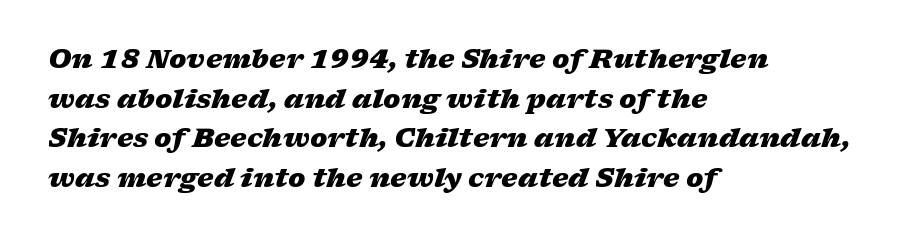
Q: Is the text bold? A: Yes.
Q: Is the text italic (slanted)? A: Yes, it leans right by about 17 degrees.
Q: Is the text underlined? A: No.
Q: How is the paragraph aligned? A: Left-aligned.
Q: Is the spacing between letters normal or unusually wide? A: Normal.
Q: Is the spacing between lines tight, normal or loose? A: Normal.
